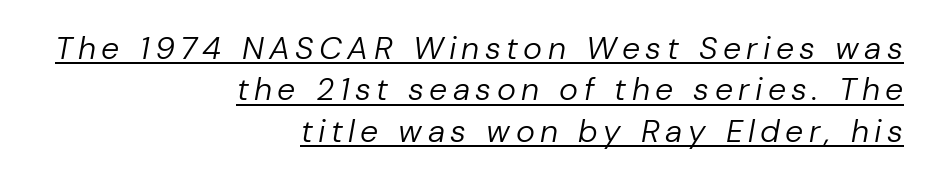
{"italic": "yes", "lean": "right", "slant_degrees": 10, "bold": "no", "weight": "regular", "width": "normal", "stroke_contrast": "low", "x_height": "medium", "monospaced": "no", "underline": "yes", "align": "right", "line_spacing": "normal", "line_spacing_ratio": 1.29, "glyph_px": 32}
